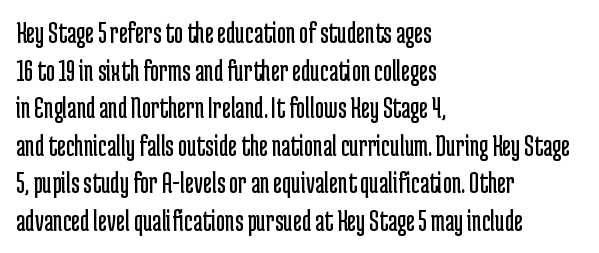
The axis of the letterforms is exactly vertical. The string is rendered with underlining switched off. The text was rendered using a sans face with plain stroke endings. Stems here are at most as thick as an everyday book face. Horizontally, the lines are justified to the leading edge only.
